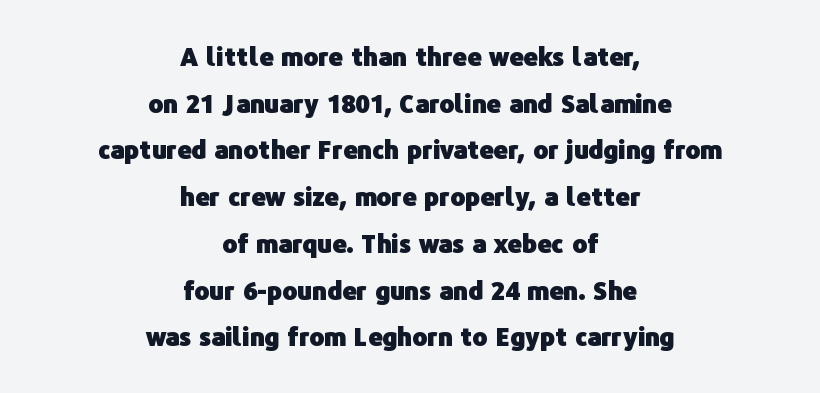
{"italic": "no", "bold": "yes", "underline": "no", "align": "center", "line_spacing_ratio": 1.87, "letter_spacing": "normal", "letter_spacing_em": 0.0, "glyph_px": 25}
